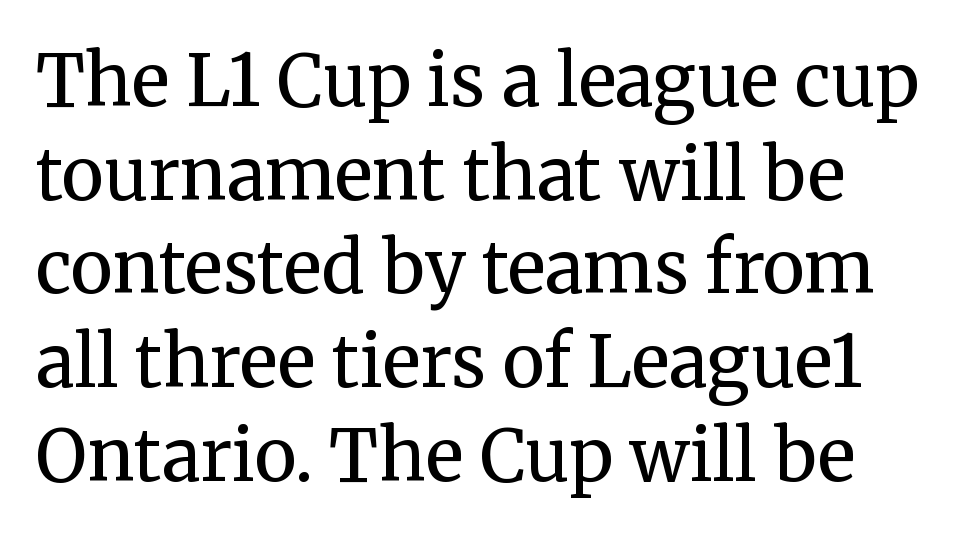
The image shows 71 px regular-weight serif type, upright; set normal line spacing (1.32x), normal letter spacing, not underlined; medium stroke contrast and a medium x-height.
